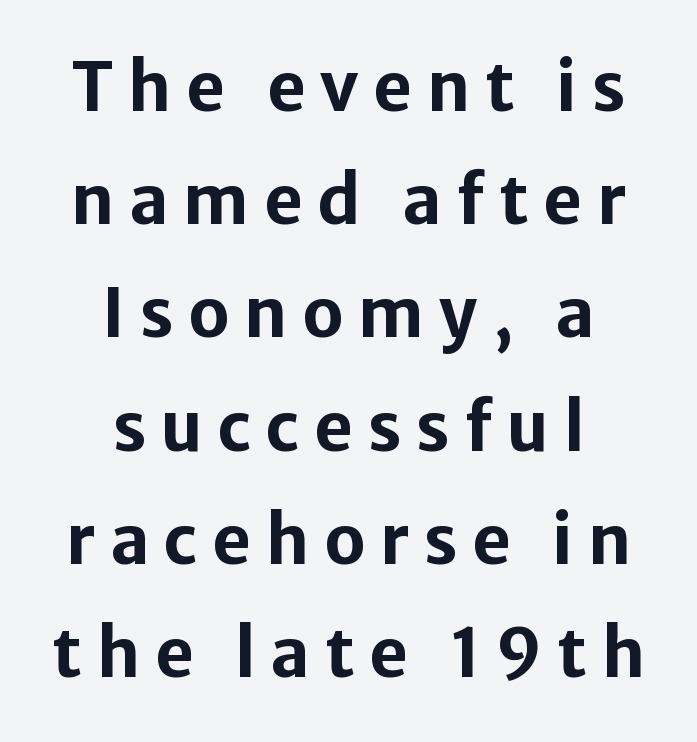
The image shows 67 px bold sans-serif type, upright; set centered, normal line spacing (1.69x), unusually wide letter spacing (+0.22 em), not underlined; low stroke contrast and a medium x-height.
